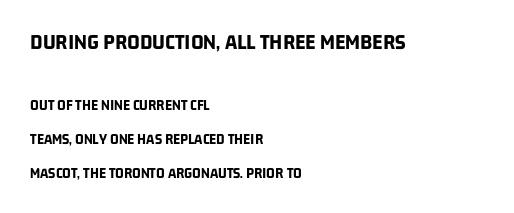
The image shows 22 px bold type; set left-aligned, loose line spacing (2.25x), normal letter spacing, not underlined; the first (top) block is 1.47x larger.
